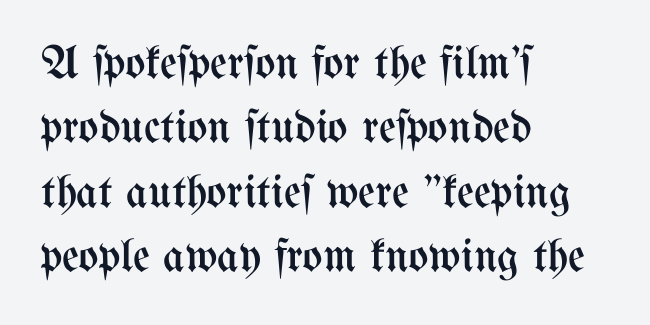
{"italic": "no", "bold": "no", "weight": "regular", "width": "condensed", "stroke_contrast": "medium", "x_height": "medium", "monospaced": "no", "underline": "no", "align": "left", "line_spacing": "normal", "line_spacing_ratio": 1.37, "letter_spacing": "normal", "letter_spacing_em": 0.0, "glyph_px": 47}
